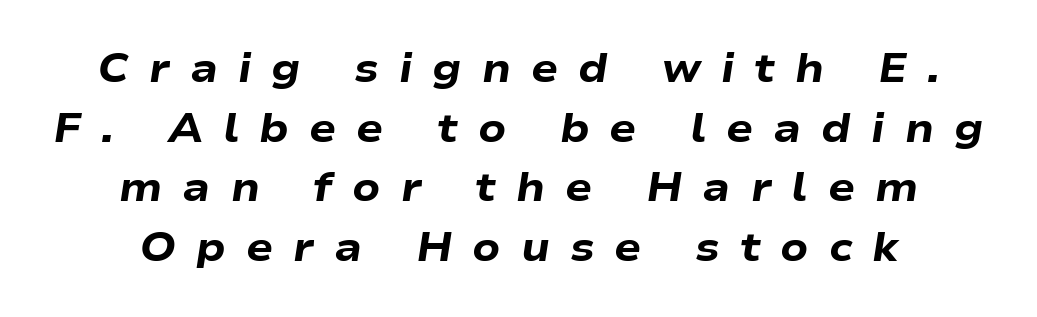
Spacing verdict: proportional, widths tailored to each character. Each word looks stretched out because of the extra space between its letters. When letters slant like this, we call the style italic. This rendering features lettering with no underline.
